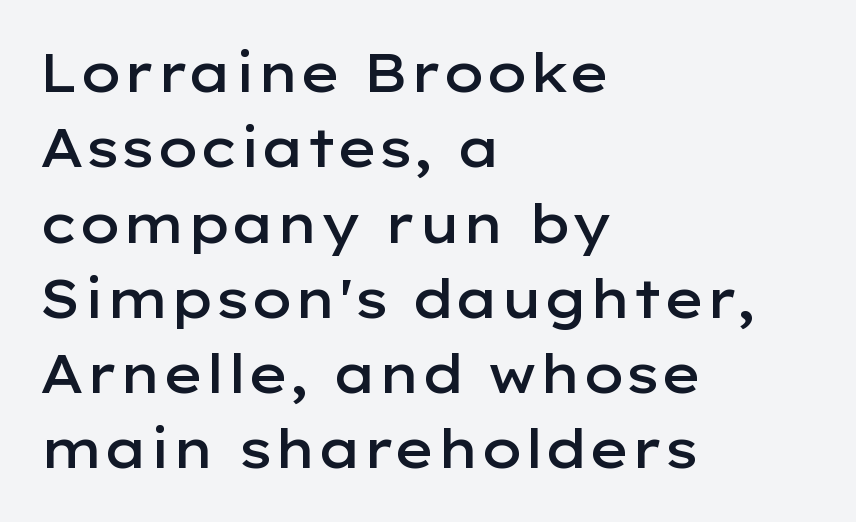
Vertically, the passage feels balanced, rows spaced as you'd expect. Classification — sans serif. Proportional: the letters do not fall into vertical columns. Leftover space on each line is placed entirely after the last word.
